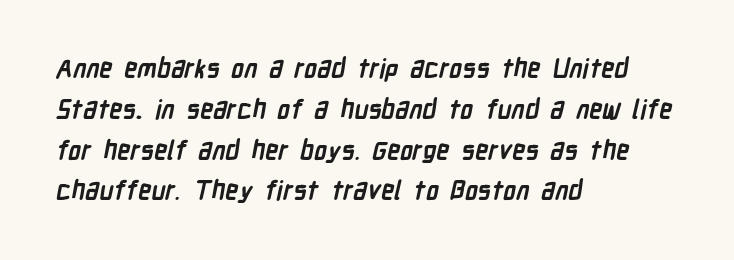
The image shows 26 px bold type; set left-aligned, normal line spacing (1.57x), normal letter spacing, not underlined.
